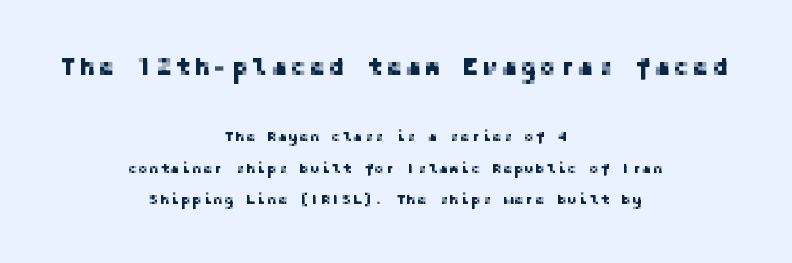
If you folded the block vertically in half, each line would mirror itself in length. The baseline area is clear. This is the regular roman posture of the typeface. Widely set lines give the paragraph a tall, airy silhouette. Larger block? The one above; the one below is distinctly smaller.
